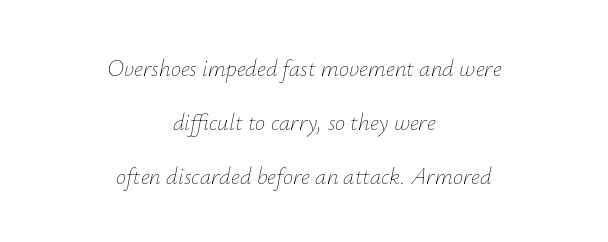
The foot of each line stays bare and open. Each word holds together tightly as a unit, with standard inter-letter gaps. The line-height multiplier appears high, well above default. The font's italic variant was chosen for this text.
